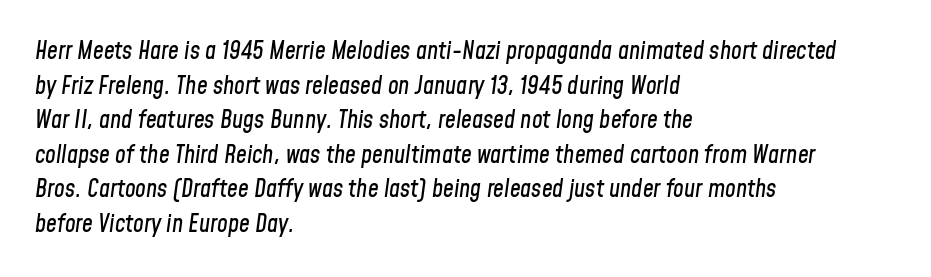
{"italic": "yes", "lean": "right", "slant_degrees": 8, "underline": "no", "align": "left", "line_spacing": "normal", "line_spacing_ratio": 1.44, "letter_spacing": "normal", "letter_spacing_em": 0.0, "glyph_px": 24}
